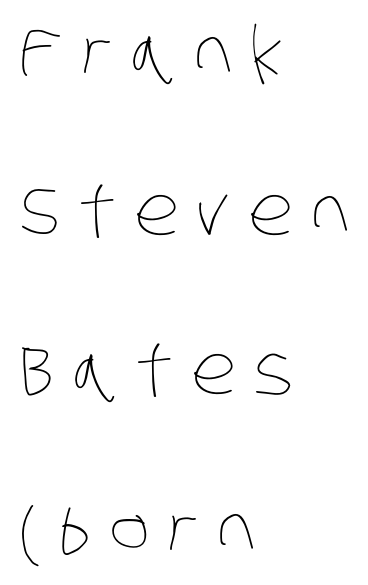
{"bold": "no", "weight": "thin", "width": "condensed", "stroke_contrast": "low", "x_height": "large", "monospaced": "no", "underline": "no", "align": "left", "line_spacing": "loose", "line_spacing_ratio": 2.34, "letter_spacing": "wide", "letter_spacing_em": 0.27, "glyph_px": 68}
